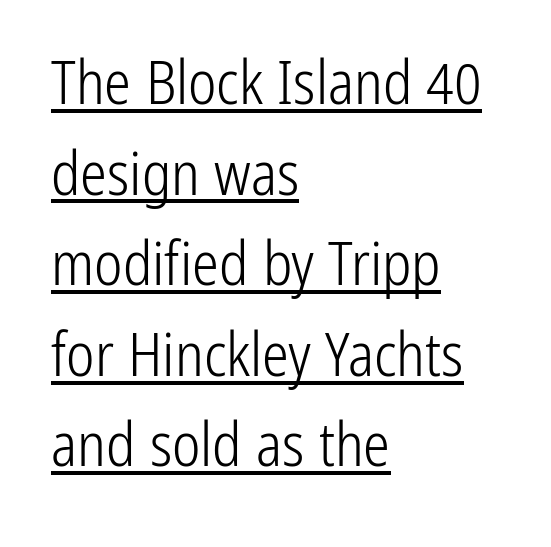
These lines sit exactly where default settings would place them. Weight: not bold — regular or lighter. Notice how the stems are strictly vertical — no italics here. Spacing verdict: proportional, widths tailored to each character.
